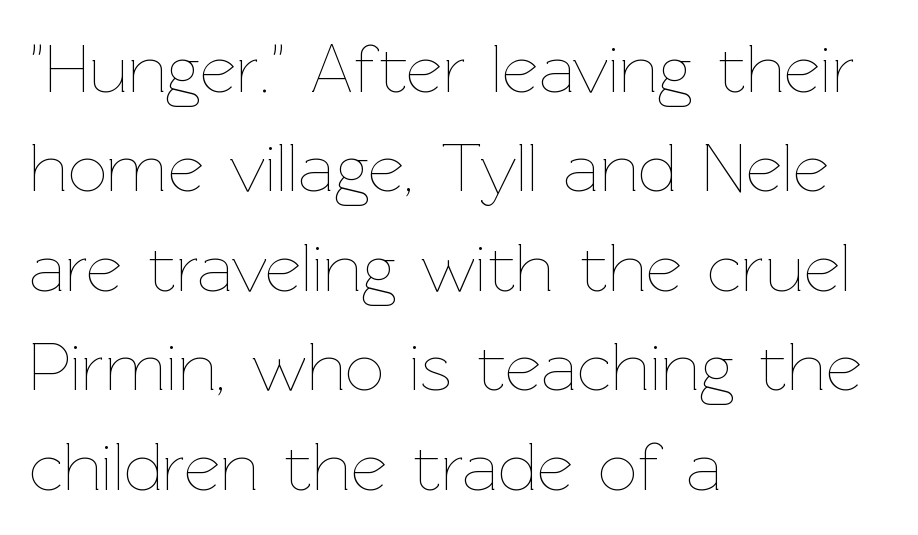
{"italic": "no", "bold": "no", "weight": "thin", "width": "normal", "stroke_contrast": "low", "x_height": "medium", "monospaced": "no", "underline": "no", "align": "left", "line_spacing": "normal", "line_spacing_ratio": 1.42, "letter_spacing": "normal", "letter_spacing_em": 0.0, "glyph_px": 70}
